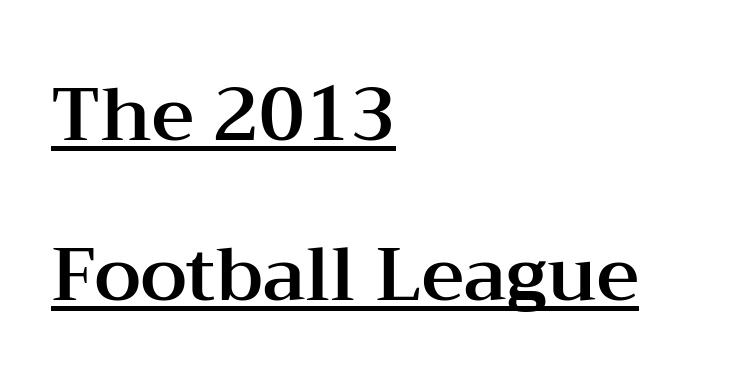
The image shows 74 px wide serif type, upright; set left-aligned, loose line spacing (2.16x), normal letter spacing, underlined; medium stroke contrast and a medium x-height.
